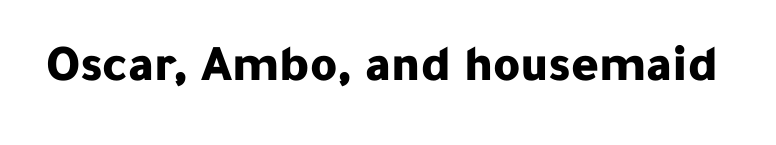
Q: Is the text bold? A: Yes.
Q: Is the text italic (slanted)? A: No, it is upright.
Q: Is the typeface a serif or a sans-serif typeface? A: Sans-serif.
Q: Is the text underlined? A: No.
Q: Is the spacing between letters normal or unusually wide? A: Normal.
Q: Width (condensed, normal, or wide)? A: Normal.
Q: Stroke contrast? A: Low.
Q: x-height? A: Medium.
Q: Monospaced? A: No.
